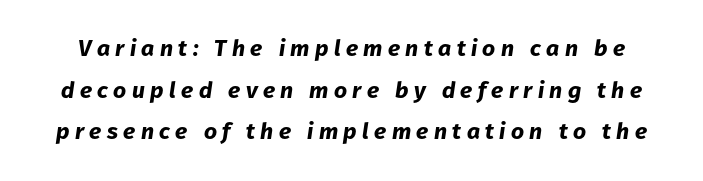
Q: Is the text bold? A: Yes.
Q: Is the text italic (slanted)? A: Yes, it leans right by about 8 degrees.
Q: Is the text underlined? A: No.
Q: Is the spacing between letters normal or unusually wide? A: Unusually wide.
